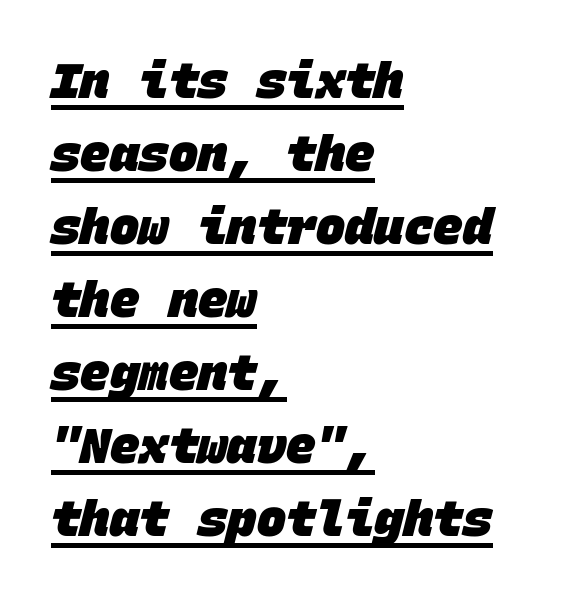
Q: Is the text bold? A: Yes.
Q: Is the typeface a serif or a sans-serif typeface? A: Sans-serif.
Q: Is the text underlined? A: Yes.
Q: How is the paragraph aligned? A: Left-aligned.
Q: Is the spacing between letters normal or unusually wide? A: Normal.
Q: Is the spacing between lines tight, normal or loose? A: Normal.
Q: Width (condensed, normal, or wide)? A: Normal.
Q: Stroke contrast? A: Low.
Q: x-height? A: Large.
Q: Monospaced? A: Yes.
